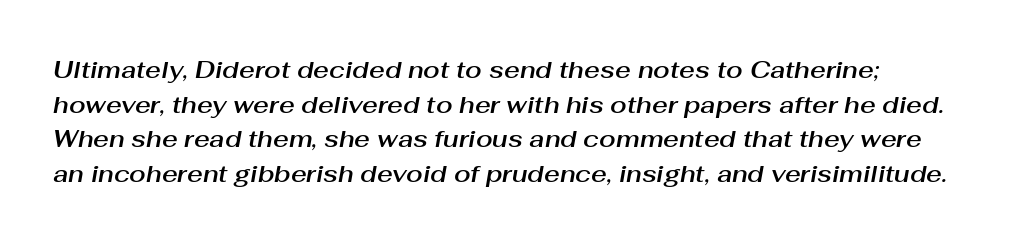
Q: Is the text italic (slanted)? A: Yes, it leans right by about 10 degrees.
Q: Is the text underlined? A: No.
Q: Is the spacing between letters normal or unusually wide? A: Normal.
Q: Is the spacing between lines tight, normal or loose? A: Normal.
